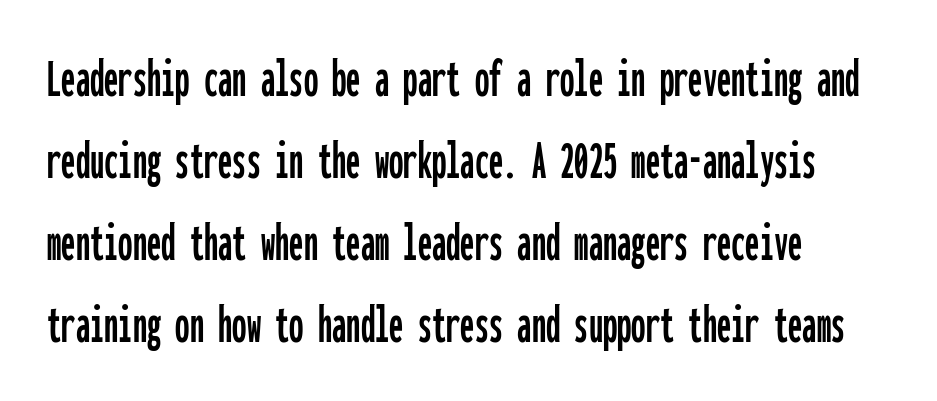
Q: Is the text italic (slanted)? A: No, it is upright.
Q: Is the typeface a serif or a sans-serif typeface? A: Sans-serif.
Q: Is the text underlined? A: No.
Q: How is the paragraph aligned? A: Left-aligned.
Q: Is the spacing between letters normal or unusually wide? A: Normal.
Q: Is the spacing between lines tight, normal or loose? A: Normal.
Q: Width (condensed, normal, or wide)? A: Condensed.
Q: Stroke contrast? A: Low.
Q: x-height? A: Medium.
Q: Monospaced? A: Yes.
